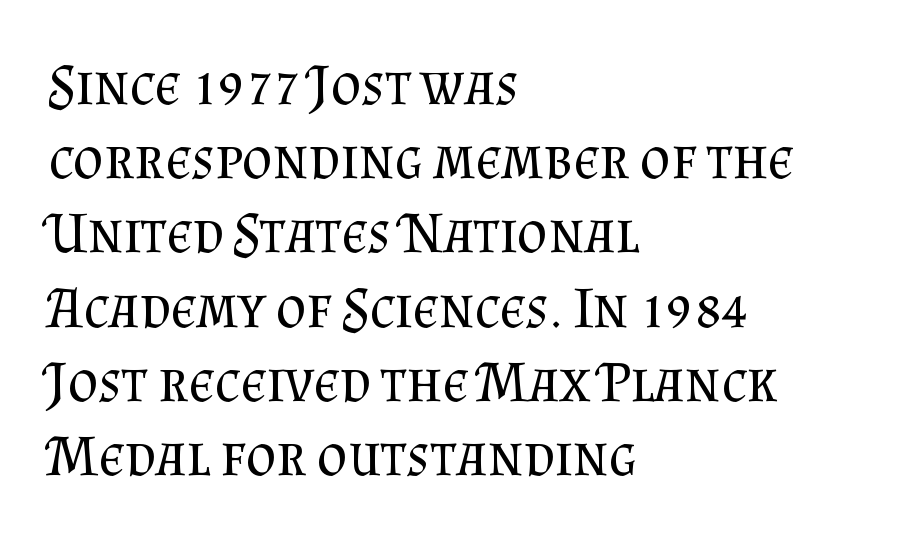
The image shows 58 px regular-weight serif type, upright; set left-aligned, normal line spacing (1.28x), normal letter spacing, not underlined; medium stroke contrast and a small x-height.
